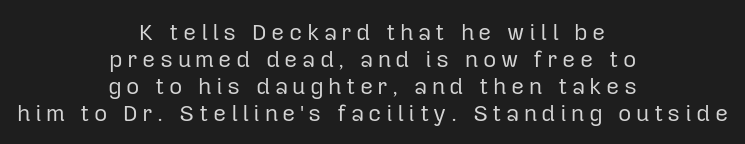
The string is rendered with underlining switched off. Weight: regular or lighter. The lines are quadded center. The lettering stays uniformly vertical, giving the passage a roman look.
